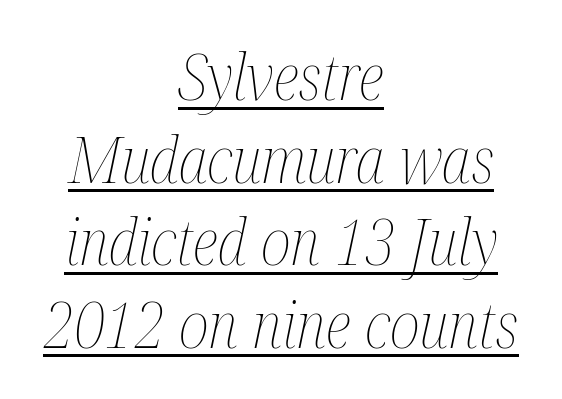
Q: Is the text bold? A: No.
Q: Is the text italic (slanted)? A: Yes, it leans right by about 12 degrees.
Q: Is the text underlined? A: Yes.
Q: How is the paragraph aligned? A: Centered.
Q: Is the spacing between letters normal or unusually wide? A: Normal.
Q: Is the spacing between lines tight, normal or loose? A: Normal.
Q: Width (condensed, normal, or wide)? A: Condensed.
Q: Stroke contrast? A: Medium.
Q: x-height? A: Medium.
Q: Monospaced? A: No.
